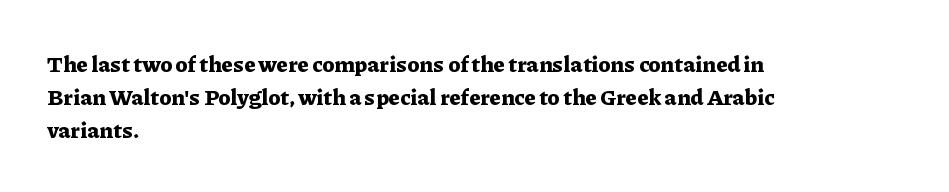
The image shows 22 px bold type, upright; set left-aligned, normal line spacing (1.5x), normal letter spacing, not underlined.
